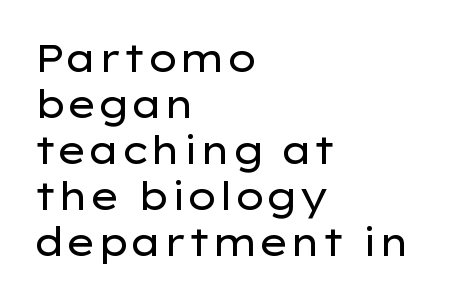
The image shows 38 px regular-weight, wide sans-serif type, upright; set left-aligned, line spacing 1.21x, normal letter spacing, not underlined; low stroke contrast and a medium x-height.
